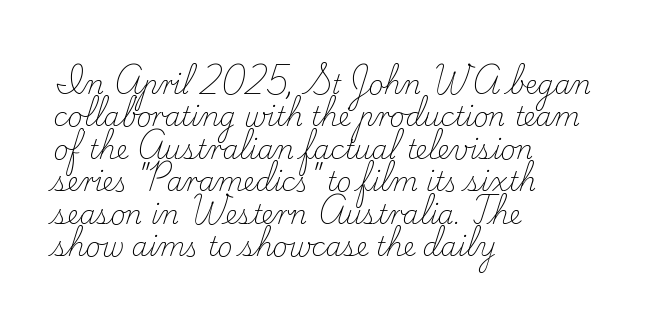
Q: Is the text bold? A: No.
Q: Is the text italic (slanted)? A: Yes.
Q: Is the text underlined? A: No.
Q: How is the paragraph aligned? A: Left-aligned.
Q: Is the spacing between letters normal or unusually wide? A: Normal.
Q: Is the spacing between lines tight, normal or loose? A: Normal.
